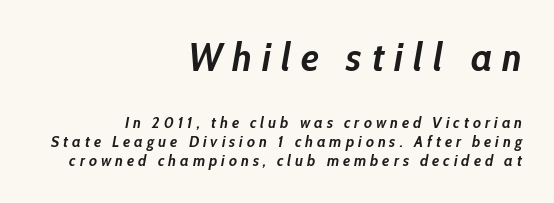
The face used here is proportionally spaced, like ordinary book or web type. Observe the wide spacing: letters keep a clear distance from each other. Posture: slanted. Size contrast runs from large at the top to small at the bottom. Line endings align vertically; line beginnings do not.
